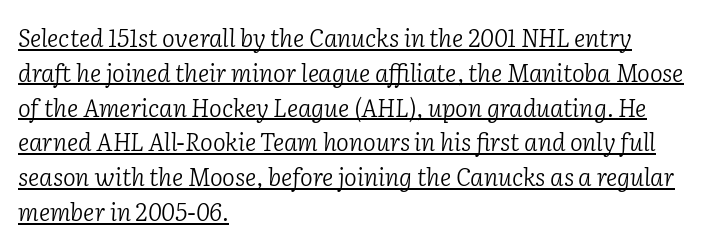
Q: Is the text bold? A: No.
Q: Is the text italic (slanted)? A: Yes, it leans right by about 2 degrees.
Q: Is the text underlined? A: Yes.
Q: How is the paragraph aligned? A: Left-aligned.
Q: Is the spacing between letters normal or unusually wide? A: Normal.
Q: Is the spacing between lines tight, normal or loose? A: Normal.
